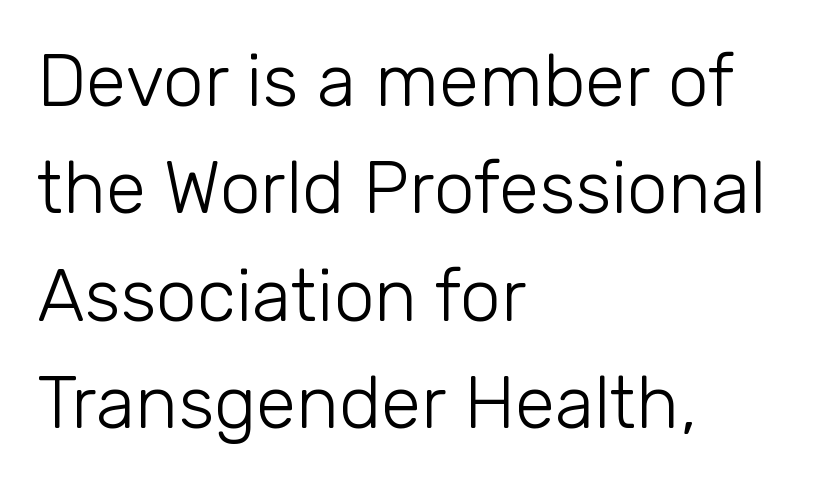
Q: Is the text bold? A: No.
Q: Is the text italic (slanted)? A: No, it is upright.
Q: Is the typeface a serif or a sans-serif typeface? A: Sans-serif.
Q: Is the text underlined? A: No.
Q: How is the paragraph aligned? A: Left-aligned.
Q: Is the spacing between letters normal or unusually wide? A: Normal.
Q: Is the spacing between lines tight, normal or loose? A: Normal.
Q: Width (condensed, normal, or wide)? A: Normal.
Q: Stroke contrast? A: Low.
Q: x-height? A: Medium.
Q: Monospaced? A: No.
